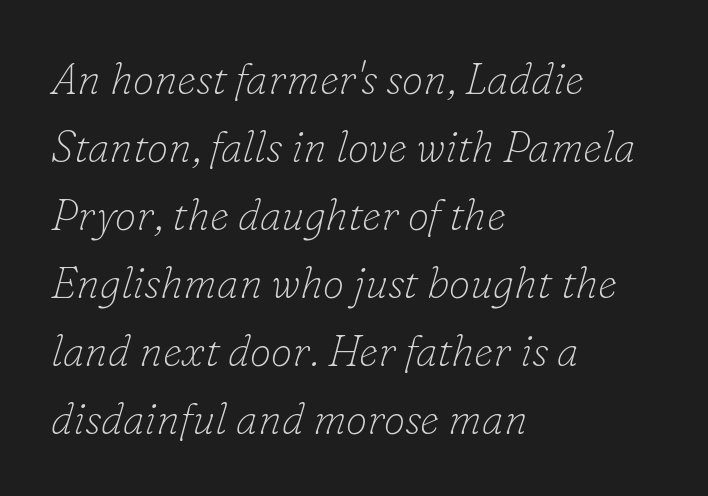
A typesetter would call this leading conventional body-copy spacing. The rendering uses natural spacing where letterforms have individual widths. Honestly, the letter spacing is just normal — you wouldn't notice it. Vertical stems look standard width or narrower in stroke.
